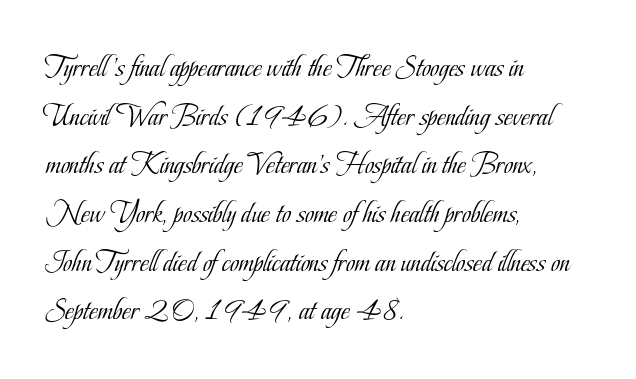
Q: Is the text bold? A: No.
Q: Is the text italic (slanted)? A: Yes.
Q: Is the typeface a serif or a sans-serif typeface? A: Serif.
Q: Is the text underlined? A: No.
Q: How is the paragraph aligned? A: Left-aligned.
Q: Is the spacing between letters normal or unusually wide? A: Normal.
Q: Is the spacing between lines tight, normal or loose? A: Normal.
Q: Width (condensed, normal, or wide)? A: Condensed.
Q: Stroke contrast? A: Low.
Q: x-height? A: Small.
Q: Monospaced? A: No.
